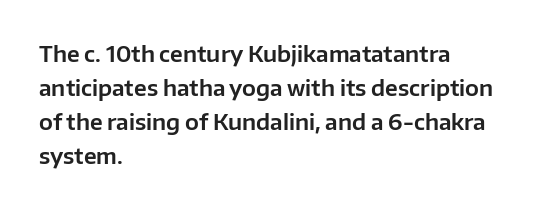
Students, observe: this is what conventionally led text looks like. This sample uses an upright cut, with every glyph sitting square on the baseline. A clean baseline with only descenders dipping below it. Each word holds together tightly as a unit, with standard inter-letter gaps.
